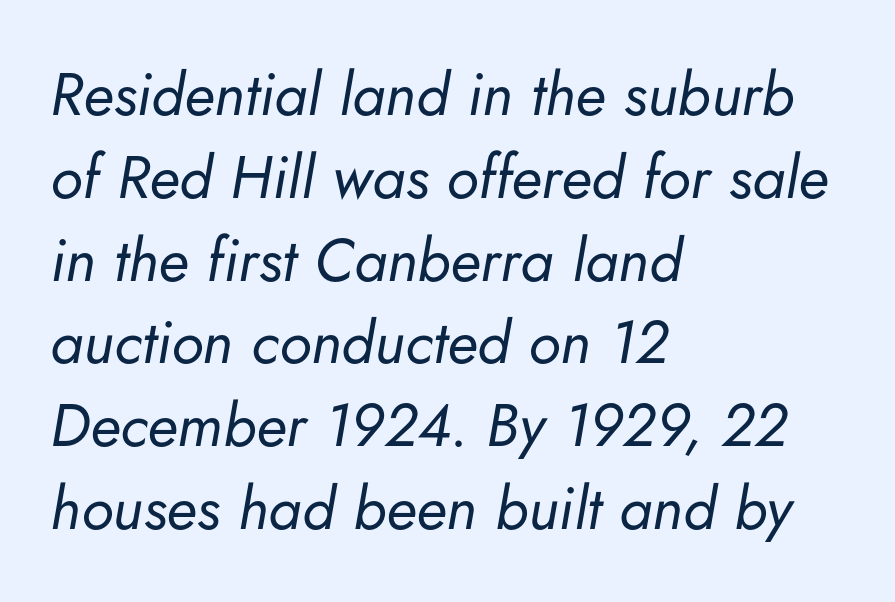
Q: Is the text bold? A: No.
Q: Is the text italic (slanted)? A: Yes, it leans right by about 5 degrees.
Q: Is the text underlined? A: No.
Q: How is the paragraph aligned? A: Left-aligned.
Q: Is the spacing between letters normal or unusually wide? A: Normal.
Q: Is the spacing between lines tight, normal or loose? A: Normal.
Q: Width (condensed, normal, or wide)? A: Normal.
Q: Stroke contrast? A: Low.
Q: x-height? A: Small.
Q: Monospaced? A: No.
